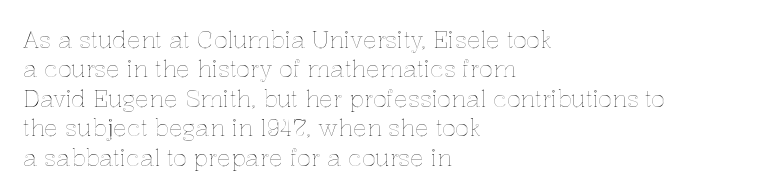
Q: Is the text italic (slanted)? A: No, it is upright.
Q: Is the text underlined? A: No.
Q: How is the paragraph aligned? A: Left-aligned.
Q: Is the spacing between letters normal or unusually wide? A: Normal.
Q: Is the spacing between lines tight, normal or loose? A: Normal.
